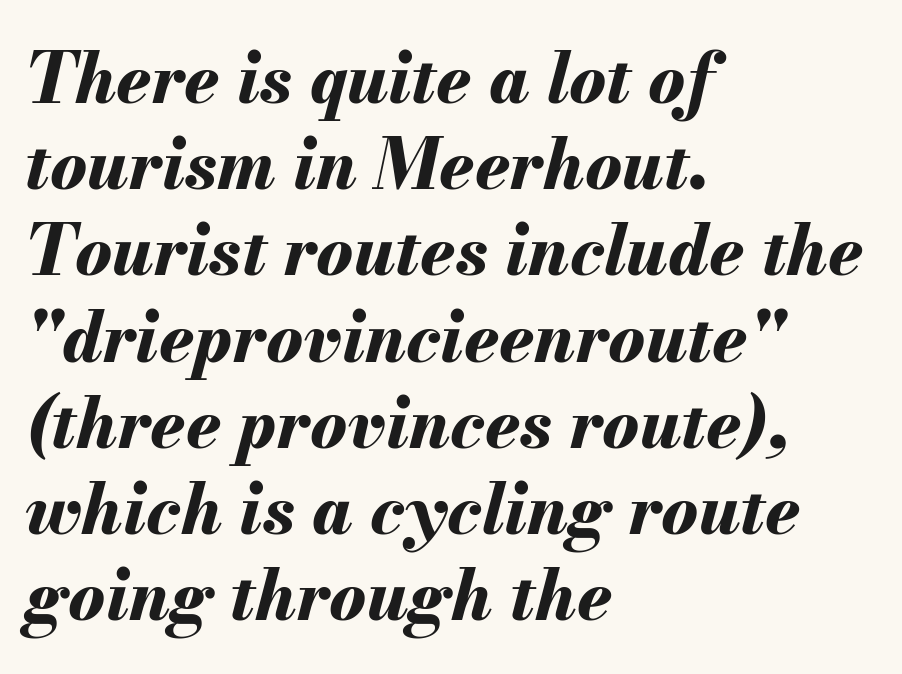
{"italic": "yes", "lean": "right", "slant_degrees": 13, "bold": "yes", "weight": "bold", "width": "normal", "stroke_contrast": "medium", "x_height": "small", "monospaced": "no", "underline": "no", "align": "left", "line_spacing": "normal", "line_spacing_ratio": 1.25, "letter_spacing": "normal", "letter_spacing_em": 0.0, "glyph_px": 69}
